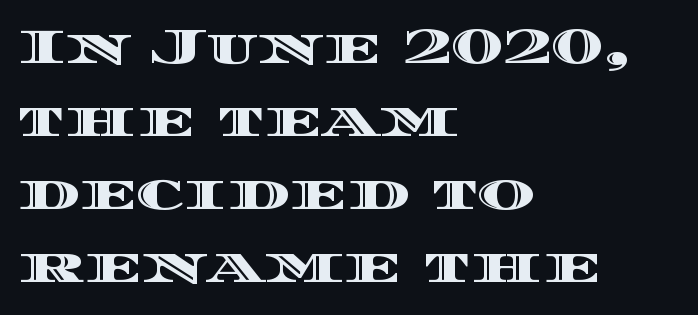
Q: Is the text italic (slanted)? A: No, it is upright.
Q: Is the text underlined? A: No.
Q: How is the paragraph aligned? A: Left-aligned.
Q: Is the spacing between letters normal or unusually wide? A: Normal.
Q: Is the spacing between lines tight, normal or loose? A: Normal.
Q: Width (condensed, normal, or wide)? A: Wide.
Q: x-height? A: Large.
Q: Monospaced? A: No.
